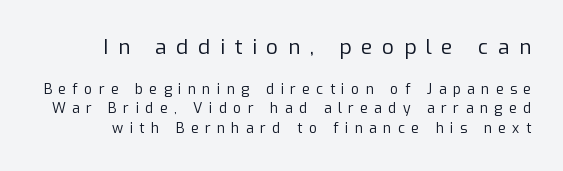
{"italic": "no", "bold": "no", "underline": "no", "line_spacing": "normal", "line_spacing_ratio": 1.42, "letter_spacing": "wide", "letter_spacing_em": 0.46, "larger_block": "first", "size_ratio": 1.5, "glyph_px": 21}
